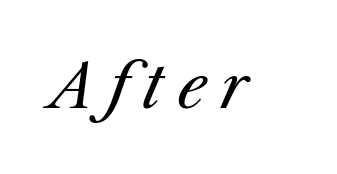
{"italic": "yes", "lean": "right", "slant_degrees": 23, "bold": "no", "weight": "regular", "width": "normal", "stroke_contrast": "medium", "x_height": "medium", "monospaced": "no", "underline": "no", "letter_spacing": "wide", "letter_spacing_em": 0.25, "glyph_px": 59}
